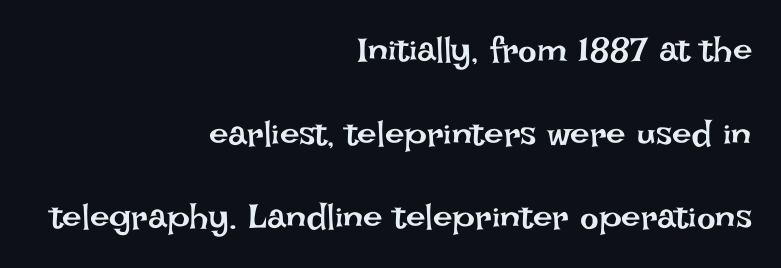
Q: Is the text bold? A: No.
Q: Is the text italic (slanted)? A: No, it is upright.
Q: Is the text underlined? A: No.
Q: How is the paragraph aligned? A: Right-aligned.
Q: Is the spacing between letters normal or unusually wide? A: Normal.
Q: Is the spacing between lines tight, normal or loose? A: Loose.
Q: Width (condensed, normal, or wide)? A: Normal.
Q: Stroke contrast? A: Low.
Q: x-height? A: Large.
Q: Monospaced? A: No.
